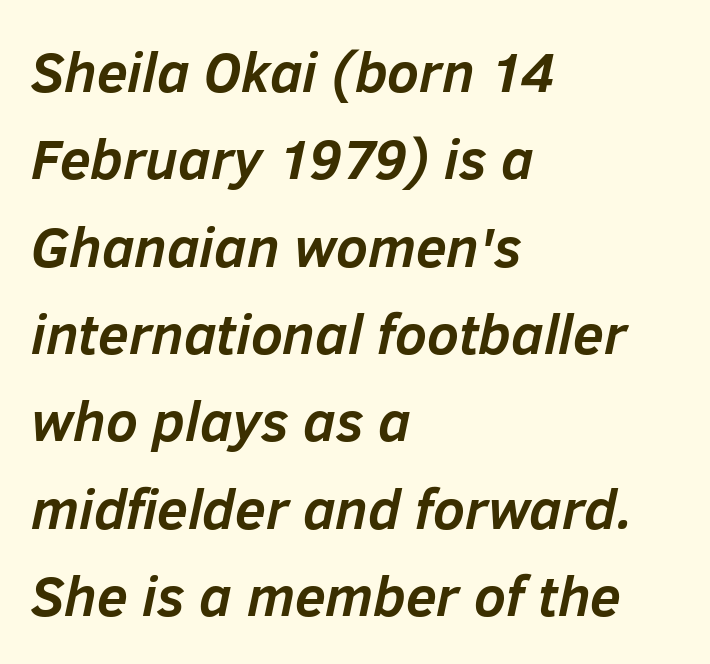
{"italic": "yes", "lean": "right", "slant_degrees": 12, "bold": "yes", "weight": "semibold", "width": "normal", "stroke_contrast": "low", "x_height": "medium", "monospaced": "no", "underline": "no", "align": "left", "line_spacing": "normal", "line_spacing_ratio": 1.56, "letter_spacing": "normal", "letter_spacing_em": 0.0, "glyph_px": 56}
